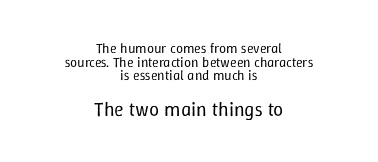
The font sits on the lighter half of the weight spectrum, regular included. The face used here appears at its bigger size in the lower chunk. Just letters on the line, the space beneath them empty. The setting favours the middle, as headings and verse often do. No extra tracking has been applied to these lines. Posture: straight, roman, zero tilt.
